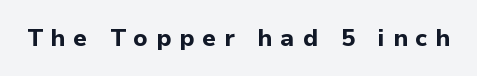
Q: Is the text bold? A: Yes.
Q: Is the text italic (slanted)? A: No, it is upright.
Q: Is the text underlined? A: No.
Q: Is the spacing between letters normal or unusually wide? A: Unusually wide.
